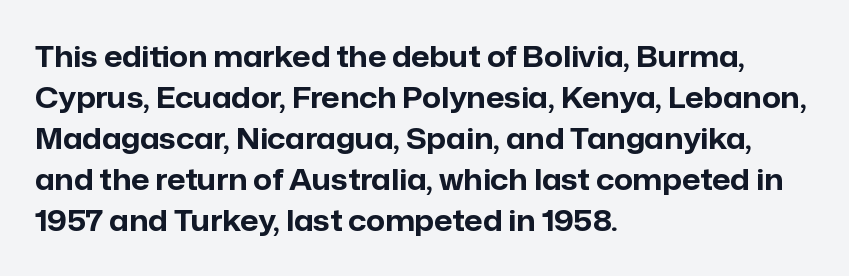
{"serif": "no", "italic": "no", "bold": "yes", "weight": "bold", "width": "normal", "stroke_contrast": "low", "x_height": "medium", "monospaced": "no", "underline": "no", "align": "left", "line_spacing": "normal", "line_spacing_ratio": 1.41, "letter_spacing": "normal", "letter_spacing_em": 0.0, "glyph_px": 29}
